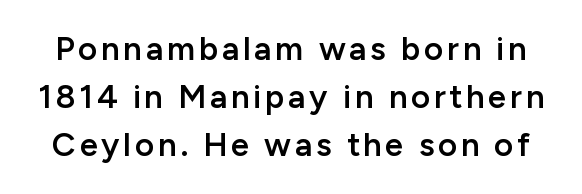
This rendering employs a face without finishing strokes, i.e., a sans-serif. No italicization has been applied; the sample stays upright. The face used here is proportionally spaced, like ordinary book or web type. Descenders are the only things crossing below the line. On the weight axis this lands at semibold, roughly 600. Notice how descenders clear the ascenders below comfortably — that's standard leading.
